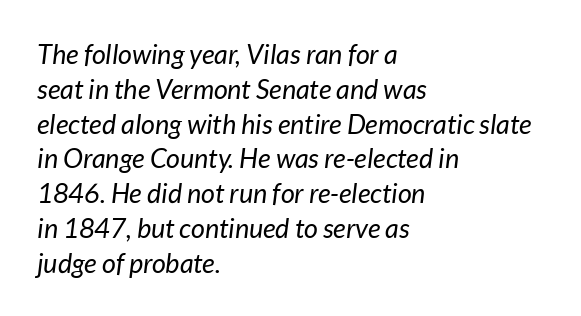
The image shows 27 px text type, italic (leaning right); set left-aligned, normal line spacing (1.29x), normal letter spacing, not underlined.
